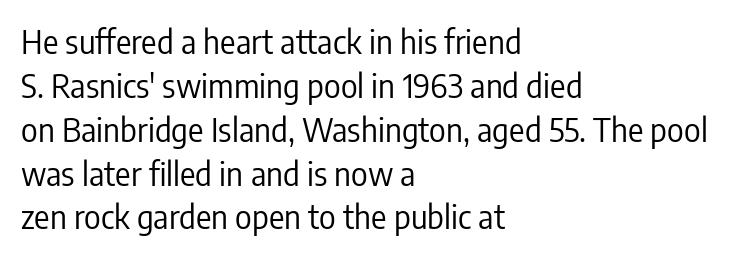
{"serif": "no", "italic": "no", "bold": "no", "weight": "regular", "width": "condensed", "stroke_contrast": "low", "x_height": "medium", "monospaced": "no", "underline": "no", "align": "left", "line_spacing": "normal", "line_spacing_ratio": 1.37, "letter_spacing": "normal", "letter_spacing_em": 0.0, "glyph_px": 32}
